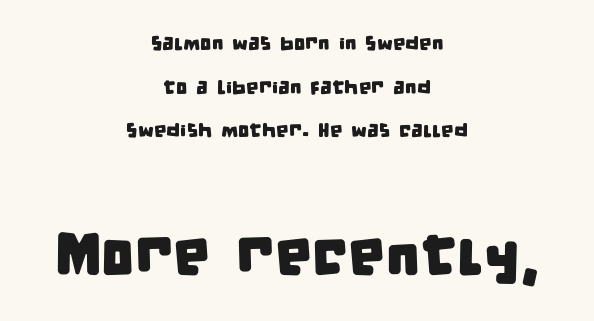
The image shows 59 px condensed sans-serif type; set centered, loose line spacing (2.18x), normal letter spacing, not underlined; the second (bottom) block is 2.95x larger; low stroke contrast and a large x-height.
